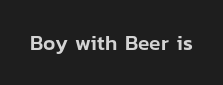
{"italic": "no", "underline": "no", "letter_spacing": "normal", "letter_spacing_em": 0.0, "glyph_px": 21}
